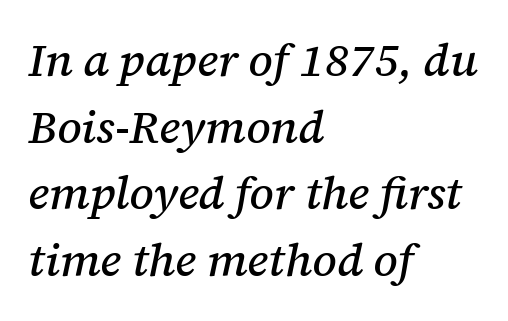
The image shows 46 px serif type, italic (leaning right); set left-aligned, normal line spacing (1.45x), normal letter spacing, not underlined; medium stroke contrast and a medium x-height.
